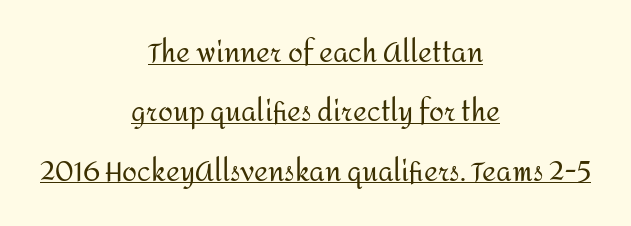
Each word holds together tightly as a unit, with standard inter-letter gaps. Underlined type. The passage shown is not bold in any degree. Neither beginnings nor endings align; midpoints do. The lettering holds an erect, upright posture throughout. Line spacing here is loose.
